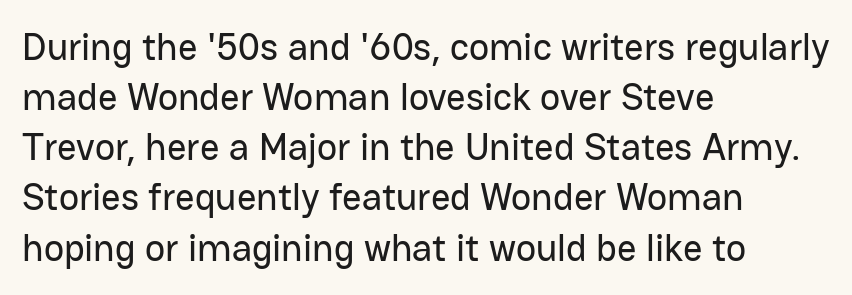
The image shows 38 px sans-serif type, upright; set left-aligned, normal line spacing (1.32x), normal letter spacing, not underlined; low stroke contrast and a medium x-height.
